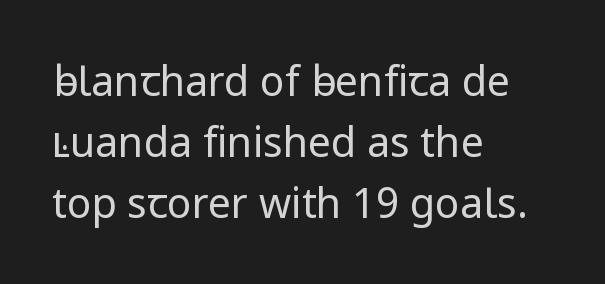
{"serif": "no", "italic": "no", "bold": "no", "weight": "regular", "width": "normal", "stroke_contrast": "low", "x_height": "medium", "monospaced": "no", "underline": "no", "align": "left", "line_spacing": "normal", "line_spacing_ratio": 1.49, "letter_spacing": "normal", "letter_spacing_em": 0.0, "glyph_px": 41}
